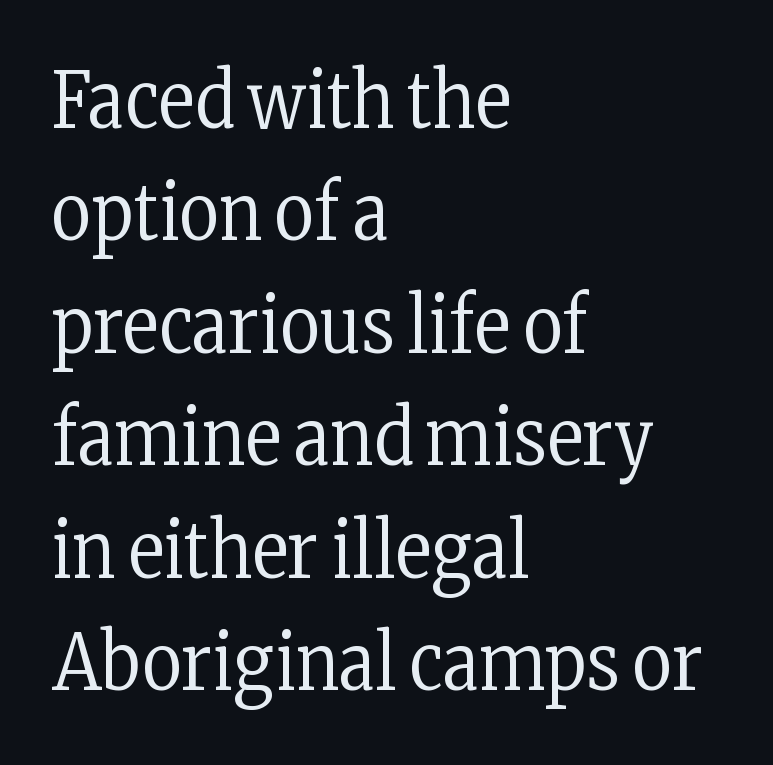
Q: Is the text bold? A: No.
Q: Is the text italic (slanted)? A: No, it is upright.
Q: Is the typeface a serif or a sans-serif typeface? A: Serif.
Q: Is the text underlined? A: No.
Q: How is the paragraph aligned? A: Left-aligned.
Q: Is the spacing between letters normal or unusually wide? A: Normal.
Q: Is the spacing between lines tight, normal or loose? A: Normal.
Q: Width (condensed, normal, or wide)? A: Condensed.
Q: Stroke contrast? A: Low.
Q: x-height? A: Medium.
Q: Monospaced? A: No.
